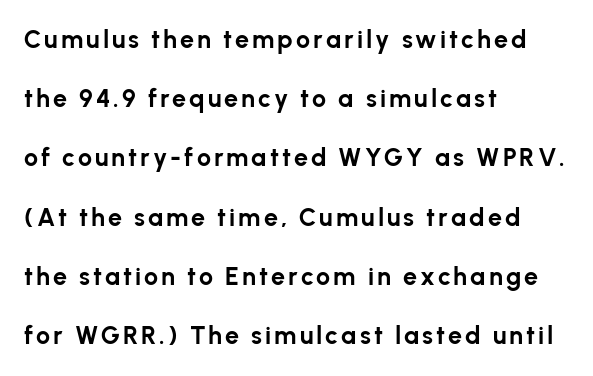
Vertical strokes here are truly vertical. Notice how the passage keeps a crisp vertical edge on the left only. A full-strength bold gives these letters their thick strokes. Loosely led — the rows are spread out. Only glyphs here, with clear space below each row.
